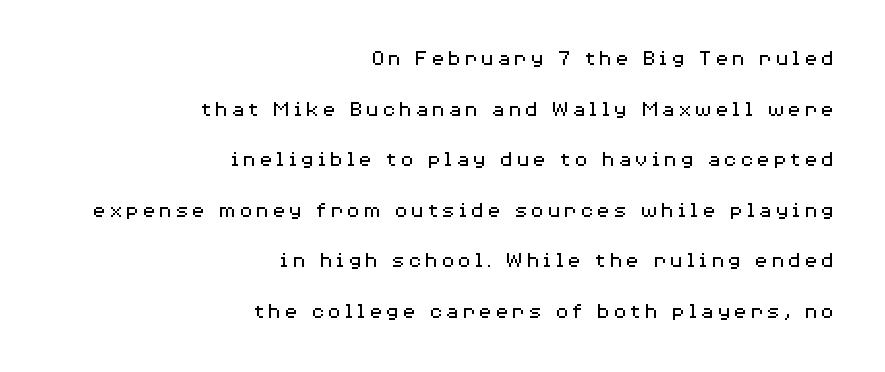
Q: Is the text bold? A: No.
Q: Is the text italic (slanted)? A: No, it is upright.
Q: Is the text underlined? A: No.
Q: How is the paragraph aligned? A: Right-aligned.
Q: Is the spacing between lines tight, normal or loose? A: Loose.
